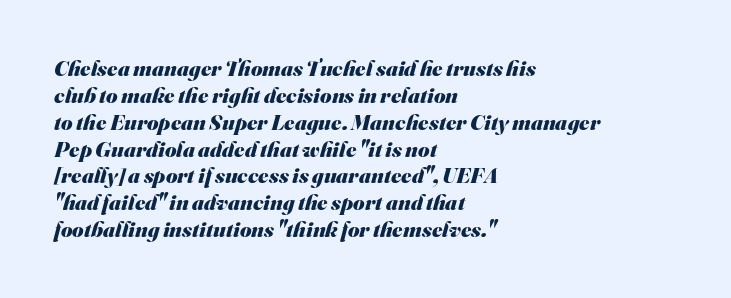
Here the glyphs are tracked normally, forming tight word shapes. The space beneath each line is pristine and unruled. This sample is left-justified, so line endings fall wherever the words run out. Each glyph is drawn with heavy, bold strokes.
